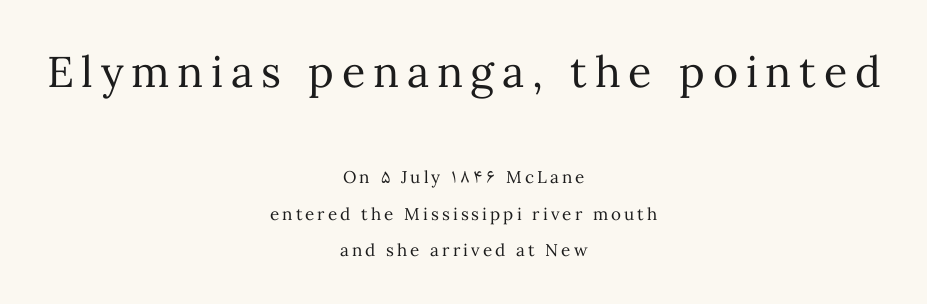
{"italic": "no", "bold": "no", "weight": "regular", "width": "normal", "stroke_contrast": "medium", "x_height": "medium", "monospaced": "no", "underline": "no", "align": "center", "line_spacing": "loose", "line_spacing_ratio": 2.14, "larger_block": "first", "size_ratio": 2.53, "glyph_px": 43}
